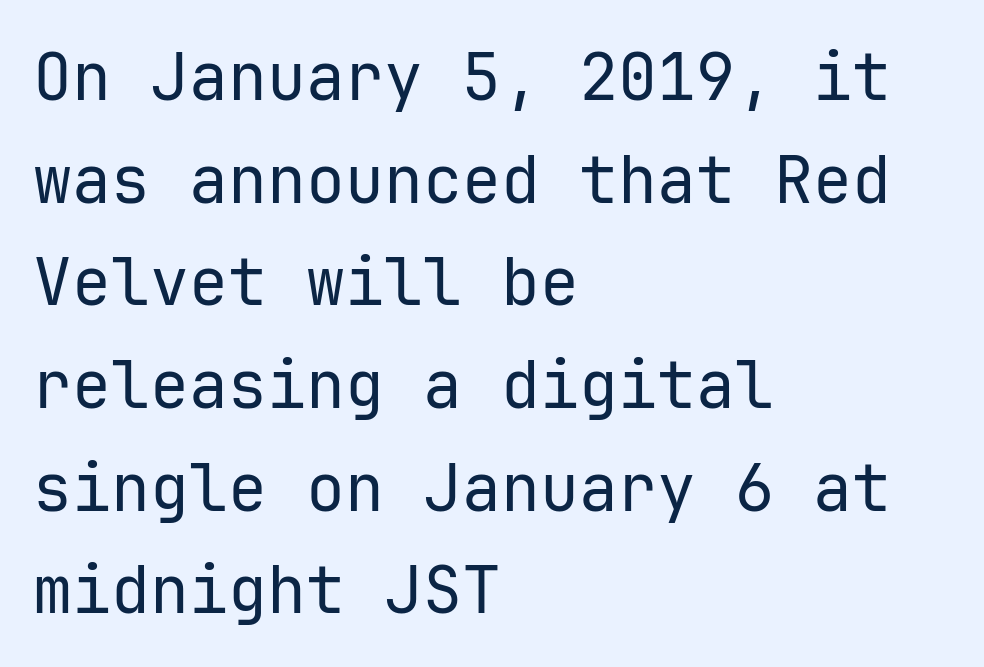
Q: Is the text bold? A: No.
Q: Is the text italic (slanted)? A: No, it is upright.
Q: Is the typeface a serif or a sans-serif typeface? A: Sans-serif.
Q: Is the text underlined? A: No.
Q: How is the paragraph aligned? A: Left-aligned.
Q: Is the spacing between letters normal or unusually wide? A: Normal.
Q: Is the spacing between lines tight, normal or loose? A: Normal.
Q: Width (condensed, normal, or wide)? A: Normal.
Q: Stroke contrast? A: Low.
Q: x-height? A: Medium.
Q: Monospaced? A: Yes.
